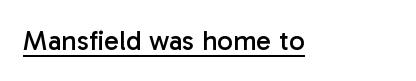
The rendering keeps characters at their native spacing. Is the stroke heavy? The answer is a plain regular-or-lighter. Ascenders rise straight up at ninety degrees. Honestly, the underline is the first thing you notice here.
